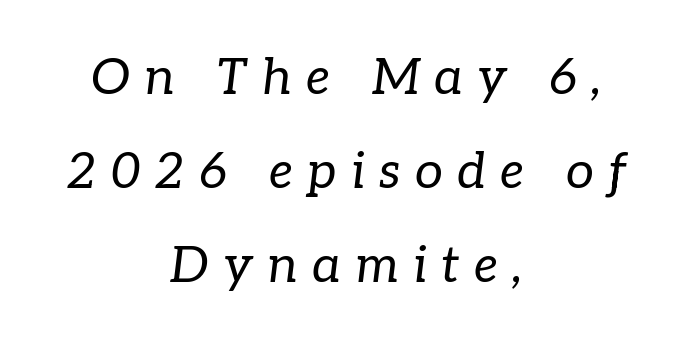
Horizontal alignment here is central, giving a formal, balanced look. The zone under the glyphs is completely vacant. The letters are slanted; this is an italic face. Someone cranked the tracking dial way up on this one.
